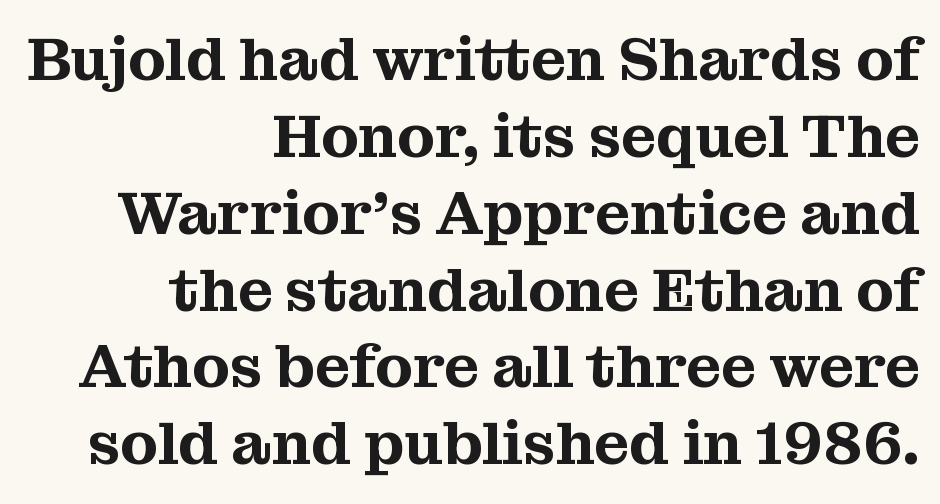
{"serif": "yes", "italic": "no", "width": "normal", "stroke_contrast": "medium", "x_height": "medium", "monospaced": "no", "underline": "no", "align": "right", "line_spacing": "normal", "line_spacing_ratio": 1.26, "letter_spacing": "normal", "letter_spacing_em": 0.0, "glyph_px": 61}
